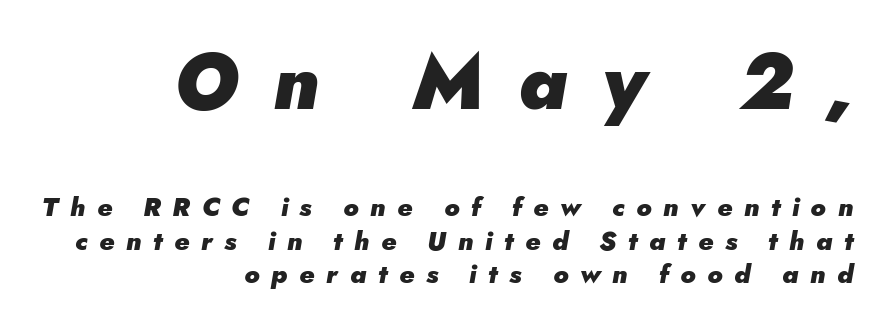
Q: Is the text bold? A: Yes.
Q: Is the text italic (slanted)? A: Yes, it leans right by about 5 degrees.
Q: Is the text underlined? A: No.
Q: How is the paragraph aligned? A: Right-aligned.
Q: Is the spacing between letters normal or unusually wide? A: Unusually wide.
Q: Is the spacing between lines tight, normal or loose? A: Normal.
Q: Which block of text is set in a larger size, the first (top) or the second (bottom)? A: The first (top) one.
Q: Width (condensed, normal, or wide)? A: Normal.
Q: Stroke contrast? A: Low.
Q: x-height? A: Small.
Q: Monospaced? A: No.
